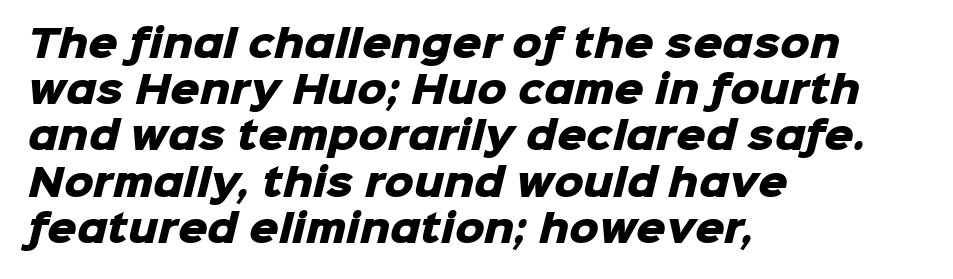
Descenders hang freely into open space. The glyphs have the mass of a bold cut. The rendering keeps characters at their native spacing. The leading is moderate, giving the passage an even texture. Type style note: lacks serifs.
